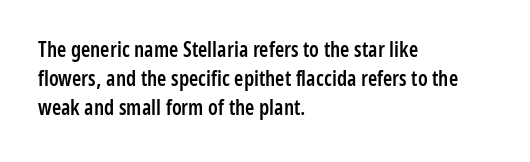
Q: Is the text bold? A: Semi-bold.
Q: Is the text italic (slanted)? A: No, it is upright.
Q: Is the text underlined? A: No.
Q: How is the paragraph aligned? A: Left-aligned.
Q: Is the spacing between letters normal or unusually wide? A: Normal.
Q: Is the spacing between lines tight, normal or loose? A: Normal.
